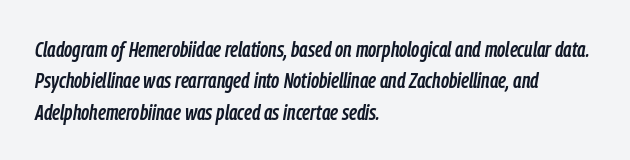
Q: Is the text italic (slanted)? A: Yes, it leans right by about 9 degrees.
Q: Is the text underlined? A: No.
Q: How is the paragraph aligned? A: Left-aligned.
Q: Is the spacing between letters normal or unusually wide? A: Normal.
Q: Is the spacing between lines tight, normal or loose? A: Normal.
